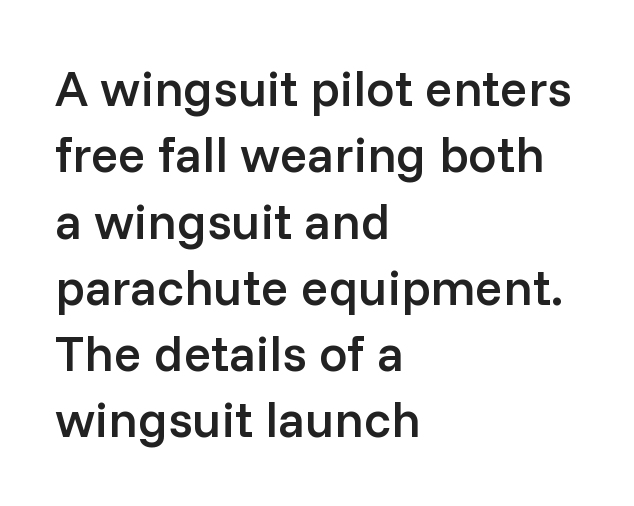
Lines of text with bare space underneath. Characters remain perfectly vertical along every line. Visually the block forms a straight wall on the left and a jagged coastline on the right. In terms of letterform style, serifs are entirely absent.
